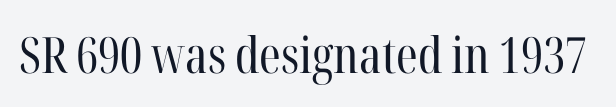
Q: Is the text bold? A: No.
Q: Is the text italic (slanted)? A: No, it is upright.
Q: Is the typeface a serif or a sans-serif typeface? A: Serif.
Q: Is the text underlined? A: No.
Q: Is the spacing between letters normal or unusually wide? A: Normal.
Q: Width (condensed, normal, or wide)? A: Condensed.
Q: Stroke contrast? A: High.
Q: x-height? A: Medium.
Q: Monospaced? A: No.
